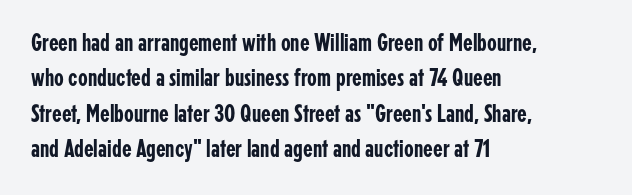
The image shows 25 px text type, upright; set left-aligned, normal line spacing (1.42x), normal letter spacing, not underlined.
